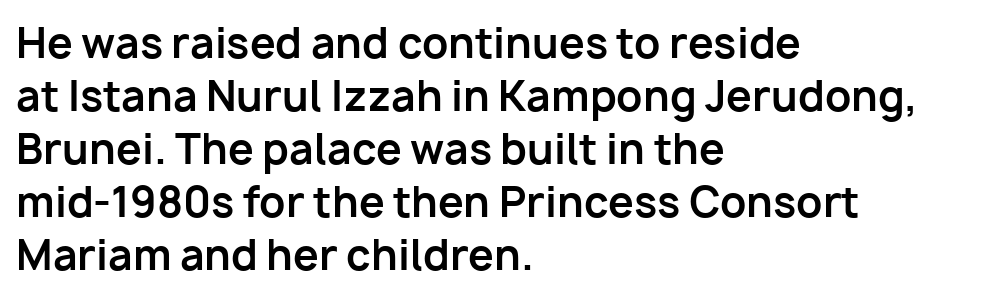
Q: Is the text bold? A: Yes.
Q: Is the text italic (slanted)? A: No, it is upright.
Q: Is the typeface a serif or a sans-serif typeface? A: Sans-serif.
Q: Is the text underlined? A: No.
Q: How is the paragraph aligned? A: Left-aligned.
Q: Is the spacing between letters normal or unusually wide? A: Normal.
Q: Is the spacing between lines tight, normal or loose? A: Normal.
Q: Width (condensed, normal, or wide)? A: Normal.
Q: Stroke contrast? A: Low.
Q: x-height? A: Medium.
Q: Monospaced? A: No.
